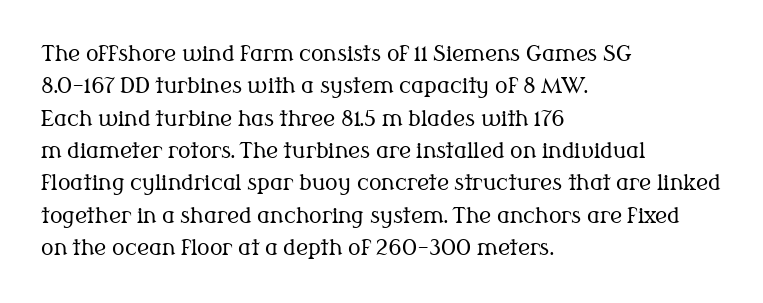
{"italic": "no", "bold": "no", "underline": "no", "align": "left", "line_spacing": "normal", "line_spacing_ratio": 1.54, "letter_spacing": "normal", "letter_spacing_em": 0.0, "glyph_px": 21}
